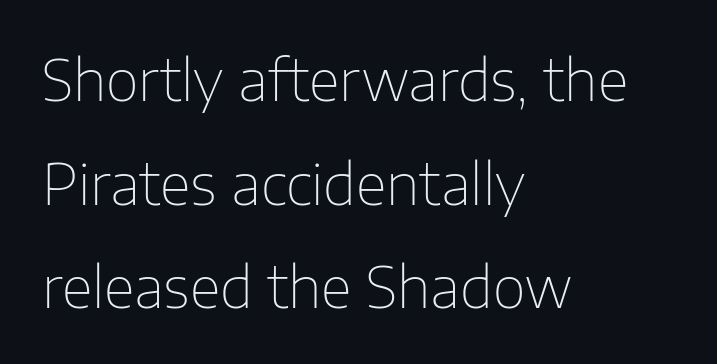
Q: Is the text bold? A: No.
Q: Is the text italic (slanted)? A: No, it is upright.
Q: Is the typeface a serif or a sans-serif typeface? A: Sans-serif.
Q: Is the text underlined? A: No.
Q: How is the paragraph aligned? A: Left-aligned.
Q: Is the spacing between letters normal or unusually wide? A: Normal.
Q: Width (condensed, normal, or wide)? A: Normal.
Q: Stroke contrast? A: Low.
Q: x-height? A: Medium.
Q: Monospaced? A: No.
